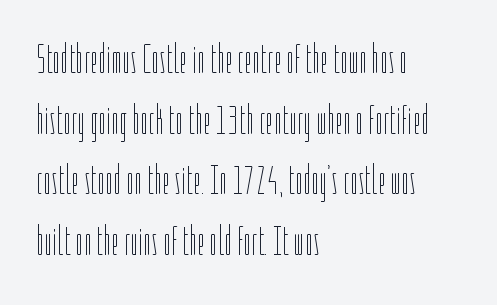
The image shows 41 px thin, condensed type, upright; set left-aligned, normal line spacing (1.48x), normal letter spacing, not underlined; low stroke contrast and a medium x-height.
